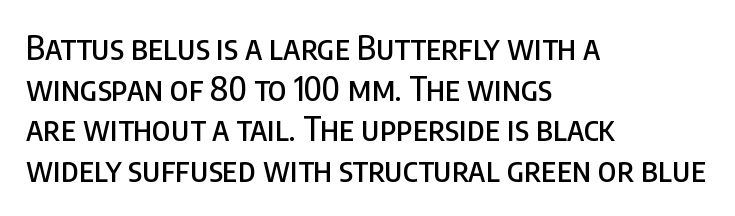
{"serif": "no", "italic": "no", "width": "condensed", "stroke_contrast": "low", "x_height": "large", "monospaced": "no", "underline": "no", "align": "left", "line_spacing_ratio": 1.23, "letter_spacing": "normal", "letter_spacing_em": 0.0, "glyph_px": 33}
